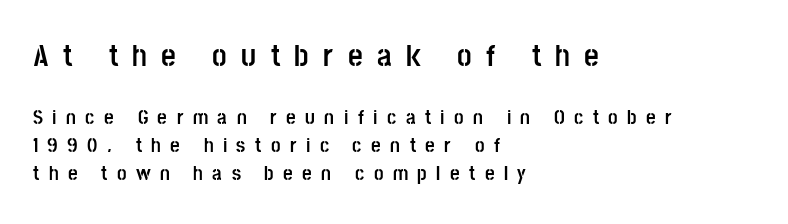
Words appear elongated and porous because spacing is wide. Casual observation: everything's shoved over to the left. The glyphs in this specimen are sans serif. Caption: bold face, heavy strokes. You could not count columns in this text — the font is proportionally spaced. Whoever set this made the first block the dominant, larger element.
